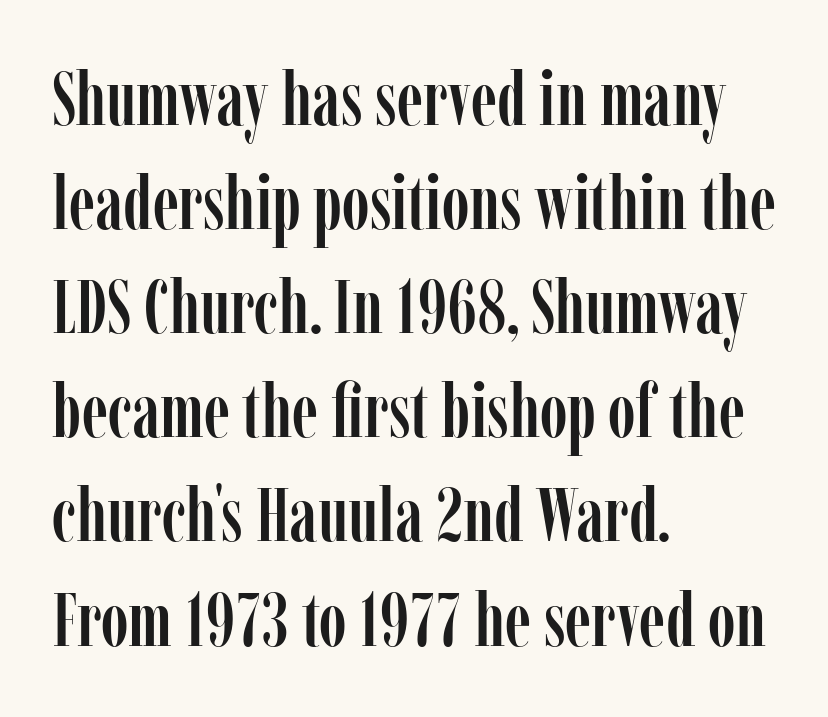
The passage shown is typeset with a serif family. A typesetter would call this proportional, since set widths differ per character. Words float on clear page, feet unadorned. Letter spacing: default.
